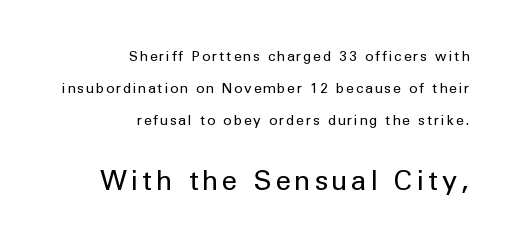
{"serif": "no", "italic": "no", "bold": "no", "weight": "regular", "width": "normal", "stroke_contrast": "low", "x_height": "medium", "monospaced": "no", "underline": "no", "align": "right", "line_spacing": "loose", "line_spacing_ratio": 2.27, "larger_block": "second", "size_ratio": 2.0, "glyph_px": 28}
